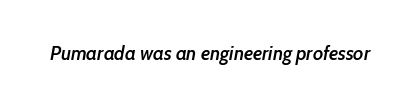
{"italic": "yes", "lean": "right", "slant_degrees": 10, "bold": "semi", "underline": "no", "letter_spacing": "normal", "letter_spacing_em": 0.0, "glyph_px": 20}
